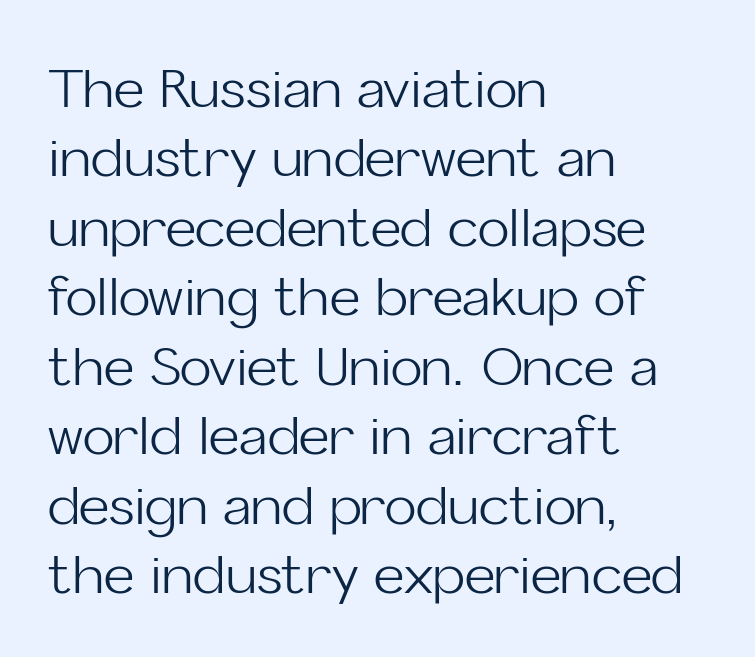
{"serif": "no", "italic": "no", "bold": "no", "weight": "light", "width": "normal", "stroke_contrast": "low", "x_height": "medium", "monospaced": "no", "underline": "no", "align": "left", "line_spacing": "normal", "line_spacing_ratio": 1.31, "letter_spacing": "normal", "letter_spacing_em": 0.0, "glyph_px": 53}
